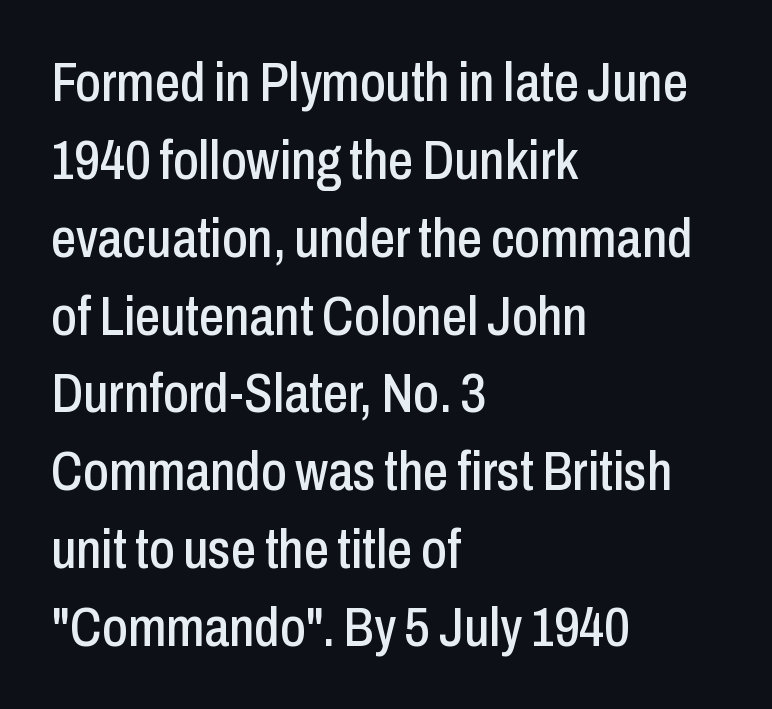
Q: Is the text italic (slanted)? A: No, it is upright.
Q: Is the typeface a serif or a sans-serif typeface? A: Sans-serif.
Q: Is the text underlined? A: No.
Q: How is the paragraph aligned? A: Left-aligned.
Q: Is the spacing between letters normal or unusually wide? A: Normal.
Q: Is the spacing between lines tight, normal or loose? A: Normal.
Q: Width (condensed, normal, or wide)? A: Condensed.
Q: Stroke contrast? A: Low.
Q: x-height? A: Medium.
Q: Monospaced? A: No.
